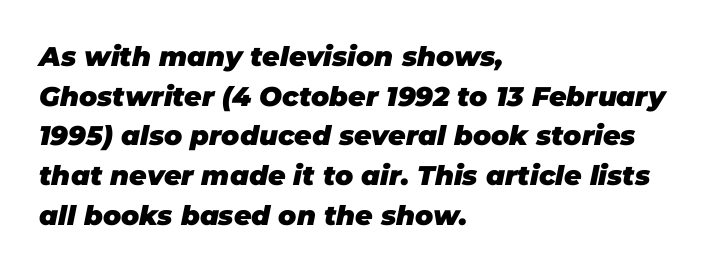
The image shows 27 px bold type, italic (leaning right); set left-aligned, normal line spacing (1.47x), normal letter spacing, not underlined.
